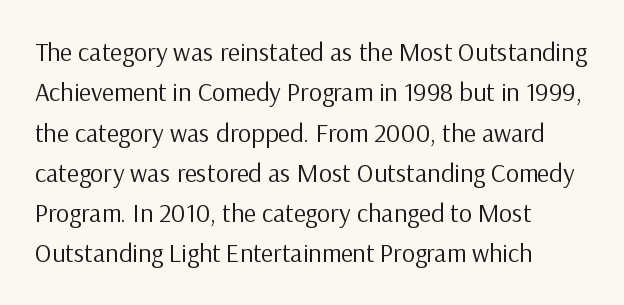
{"italic": "no", "bold": "no", "underline": "no", "align": "left", "line_spacing": "normal", "line_spacing_ratio": 1.55, "letter_spacing": "normal", "letter_spacing_em": 0.0, "glyph_px": 26}
